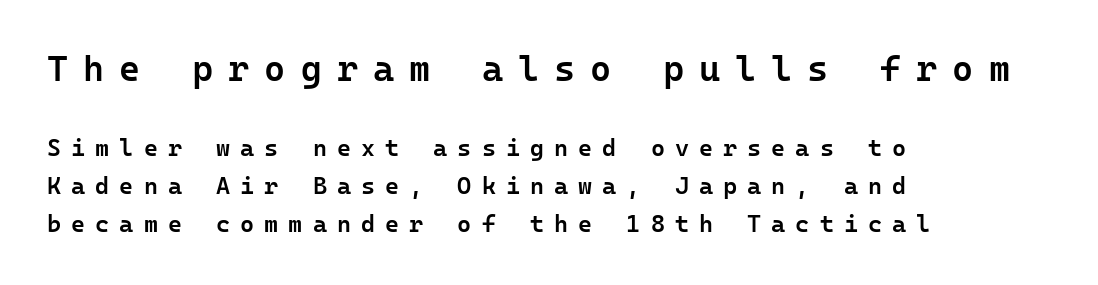
The image shows 36 px semibold sans-serif type, upright; set left-aligned, normal line spacing (1.58x), unusually wide letter spacing (+0.42 em), not underlined; the first (top) block is 1.5x larger; low stroke contrast and a medium x-height.
